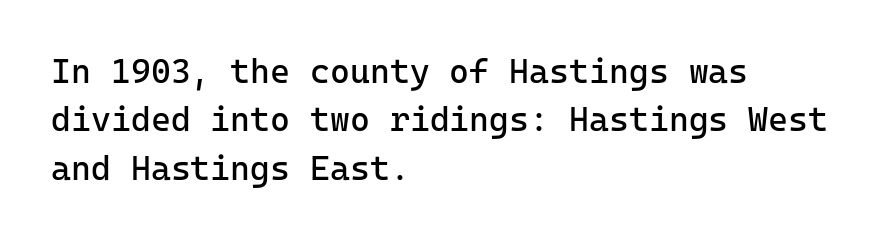
The image shows 34 px regular-weight sans-serif type, upright, monospaced; set left-aligned, normal line spacing (1.42x), normal letter spacing, not underlined; low stroke contrast and a medium x-height.
